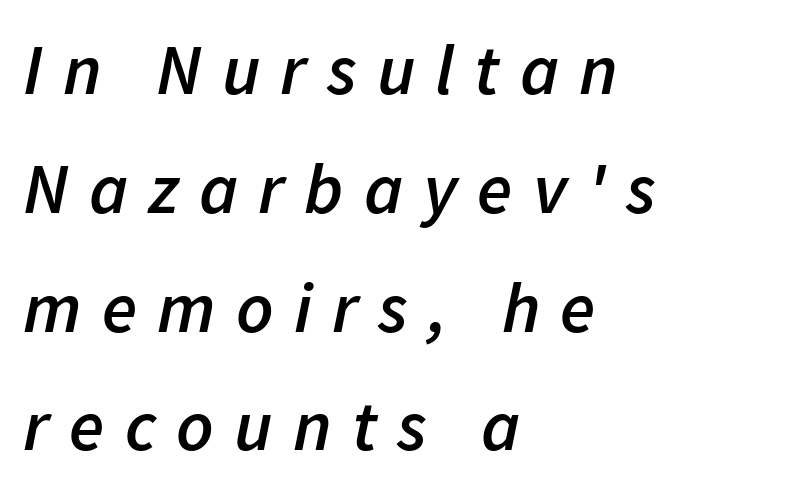
Q: Is the text bold? A: Semi-bold.
Q: Is the text italic (slanted)? A: Yes, it leans right by about 11 degrees.
Q: Is the text underlined? A: No.
Q: How is the paragraph aligned? A: Left-aligned.
Q: Is the spacing between letters normal or unusually wide? A: Unusually wide.
Q: Is the spacing between lines tight, normal or loose? A: Normal.
Q: Width (condensed, normal, or wide)? A: Normal.
Q: Stroke contrast? A: Low.
Q: x-height? A: Medium.
Q: Monospaced? A: No.
